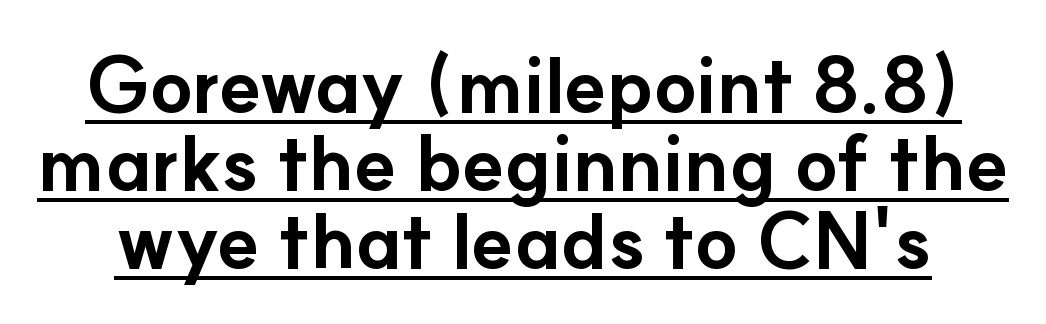
The image shows 77 px bold sans-serif type, upright; set tight line spacing (1.01x), normal letter spacing, underlined; low stroke contrast and a small x-height.
